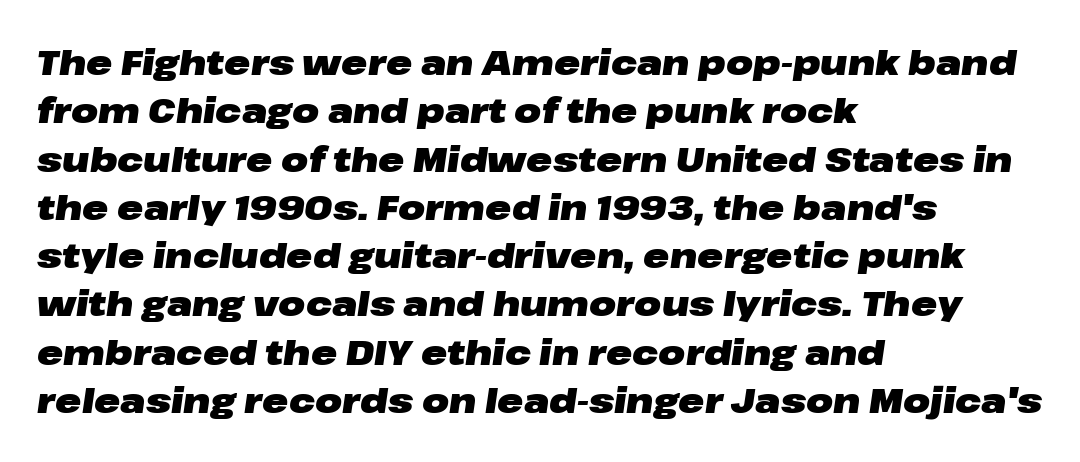
Q: Is the text bold? A: Yes.
Q: Is the text italic (slanted)? A: Yes, it leans right by about 8 degrees.
Q: Is the text underlined? A: No.
Q: How is the paragraph aligned? A: Left-aligned.
Q: Is the spacing between letters normal or unusually wide? A: Normal.
Q: Is the spacing between lines tight, normal or loose? A: Normal.
Q: Width (condensed, normal, or wide)? A: Wide.
Q: Stroke contrast? A: Low.
Q: x-height? A: Medium.
Q: Monospaced? A: No.
